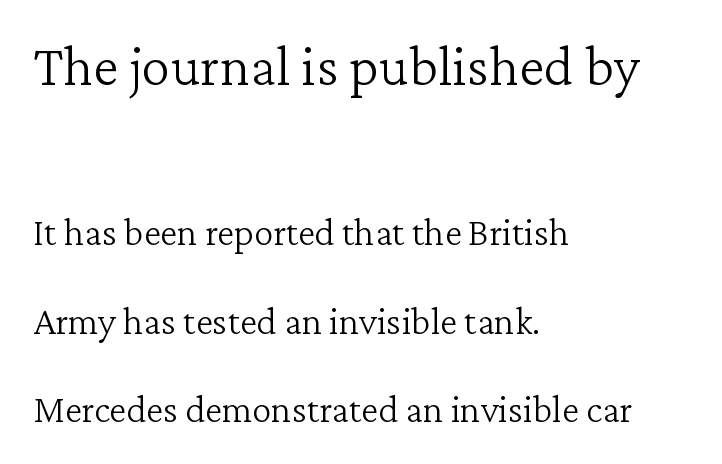
Q: Is the text bold? A: No.
Q: Is the text italic (slanted)? A: No, it is upright.
Q: Is the typeface a serif or a sans-serif typeface? A: Serif.
Q: Is the text underlined? A: No.
Q: How is the paragraph aligned? A: Left-aligned.
Q: Is the spacing between letters normal or unusually wide? A: Normal.
Q: Is the spacing between lines tight, normal or loose? A: Loose.
Q: Which block of text is set in a larger size, the first (top) or the second (bottom)? A: The first (top) one.
Q: Width (condensed, normal, or wide)? A: Normal.
Q: Stroke contrast? A: Low.
Q: x-height? A: Medium.
Q: Monospaced? A: No.
